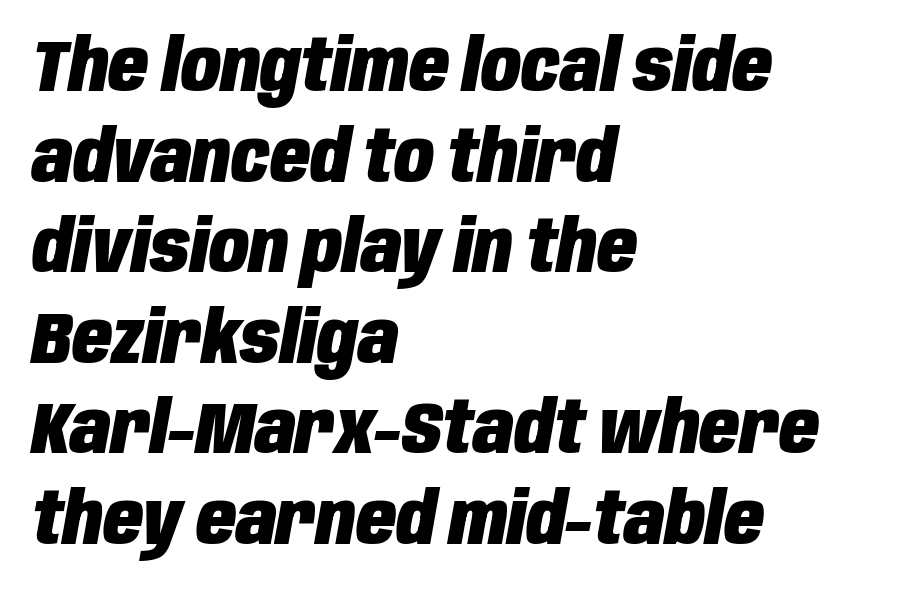
This is heavy type, rendered in bold. The area under the type is left untouched. Emphasis-style slanted type is in use. Looks like regular typesetting: each glyph gets only the width it needs. Between one letter and the next there's only the usual sliver of space. If you drew a ruler down the left edge, every line would touch it.
